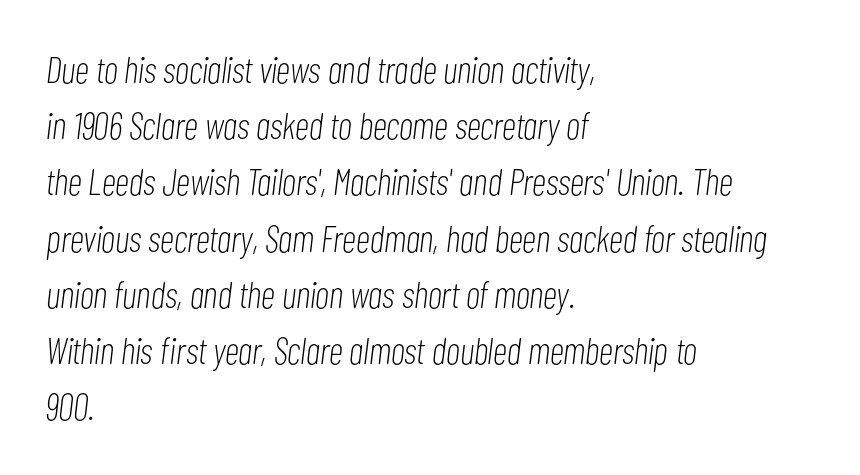
Q: Is the text bold? A: No.
Q: Is the text italic (slanted)? A: Yes, it leans right by about 7 degrees.
Q: Is the text underlined? A: No.
Q: How is the paragraph aligned? A: Left-aligned.
Q: Is the spacing between letters normal or unusually wide? A: Normal.
Q: Is the spacing between lines tight, normal or loose? A: Normal.
Q: Width (condensed, normal, or wide)? A: Condensed.
Q: Stroke contrast? A: Low.
Q: x-height? A: Medium.
Q: Monospaced? A: No.
